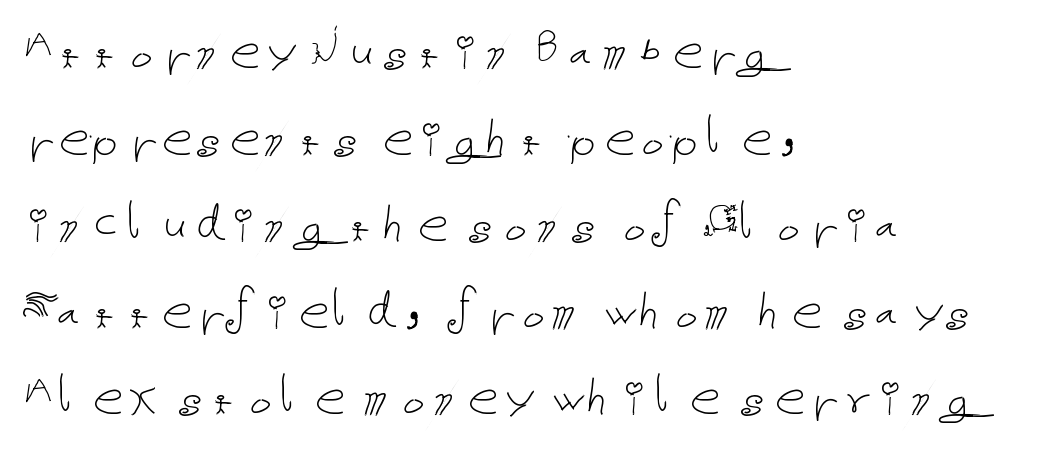
{"italic": "no", "bold": "no", "weight": "thin", "width": "normal", "stroke_contrast": "low", "x_height": "medium", "underline": "no", "align": "left", "line_spacing": "normal", "line_spacing_ratio": 1.42, "letter_spacing": "normal", "letter_spacing_em": 0.0, "glyph_px": 61}
